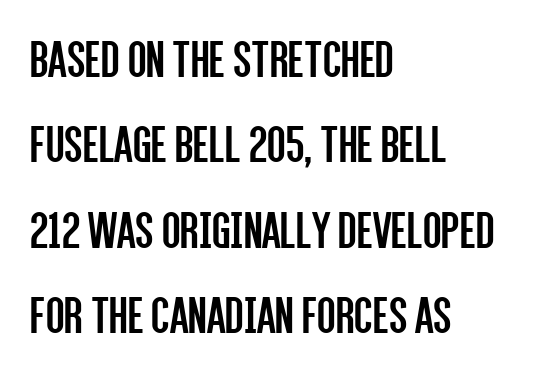
The image shows 54 px regular-weight, condensed sans-serif type, upright; set left-aligned, normal line spacing (1.58x), normal letter spacing, not underlined; low stroke contrast and a large x-height.
